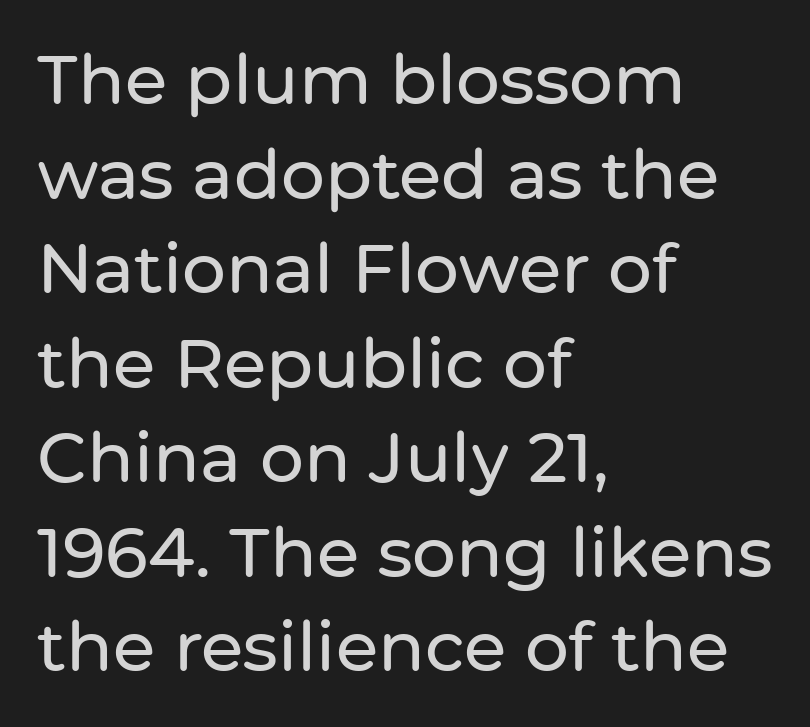
{"serif": "no", "italic": "no", "width": "normal", "stroke_contrast": "low", "x_height": "medium", "monospaced": "no", "underline": "no", "align": "left", "line_spacing": "normal", "line_spacing_ratio": 1.37, "letter_spacing": "normal", "letter_spacing_em": 0.0, "glyph_px": 69}
